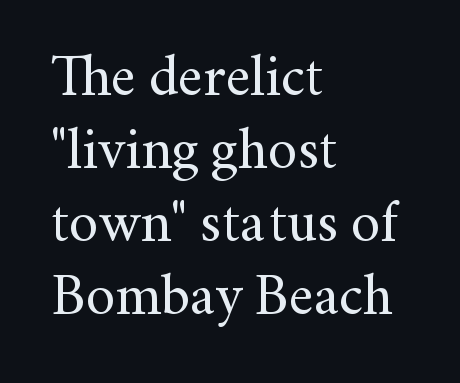
Q: Is the text bold? A: No.
Q: Is the text italic (slanted)? A: No, it is upright.
Q: Is the typeface a serif or a sans-serif typeface? A: Serif.
Q: Is the text underlined? A: No.
Q: How is the paragraph aligned? A: Left-aligned.
Q: Is the spacing between letters normal or unusually wide? A: Normal.
Q: Is the spacing between lines tight, normal or loose? A: Normal.
Q: Width (condensed, normal, or wide)? A: Normal.
Q: Stroke contrast? A: Medium.
Q: x-height? A: Small.
Q: Monospaced? A: No.
